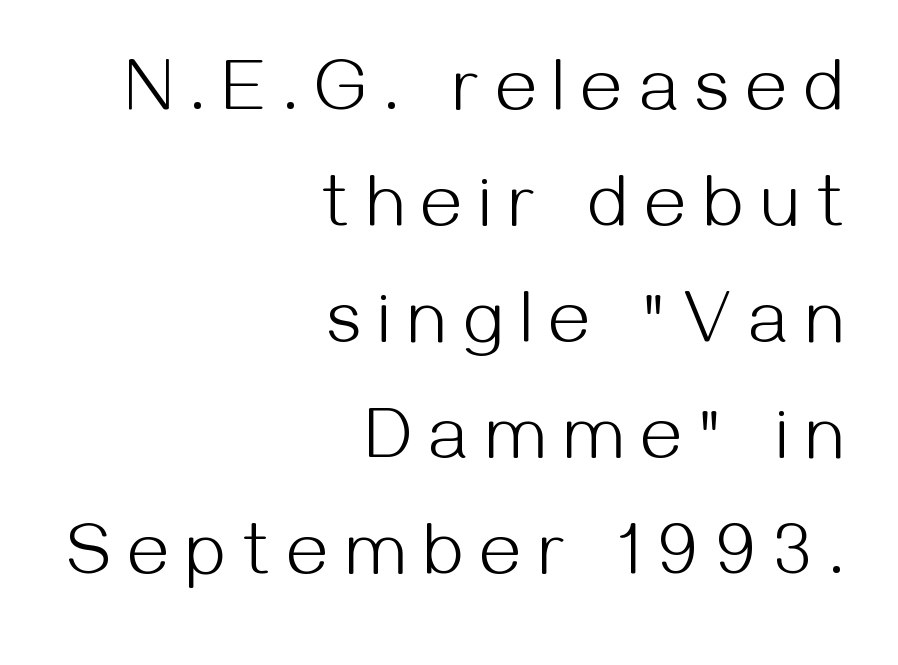
{"serif": "no", "italic": "no", "bold": "no", "weight": "light", "width": "normal", "stroke_contrast": "medium", "x_height": "medium", "monospaced": "no", "underline": "no", "align": "right", "line_spacing": "normal", "line_spacing_ratio": 1.59, "letter_spacing": "wide", "letter_spacing_em": 0.25, "glyph_px": 73}
